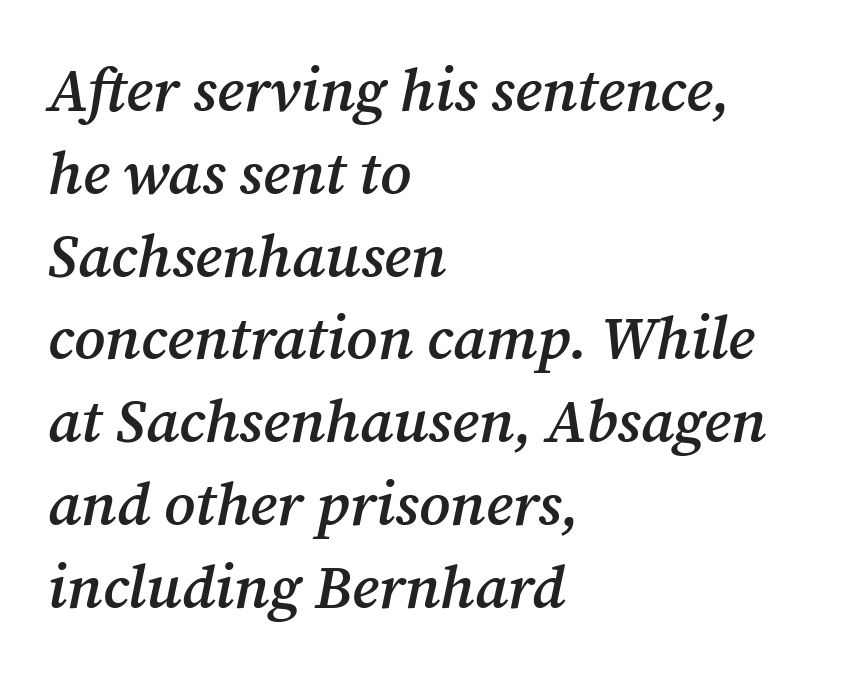
The image shows 60 px semibold serif type, italic (leaning right); set left-aligned, normal line spacing (1.38x), normal letter spacing, not underlined; medium stroke contrast and a medium x-height.
